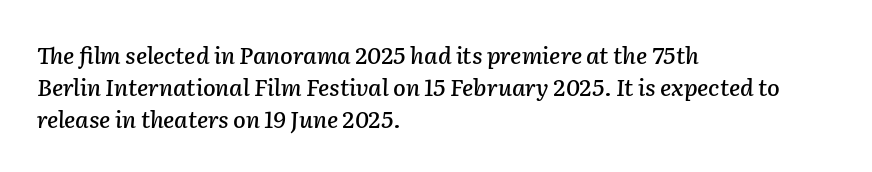
{"italic": "yes", "lean": "right", "slant_degrees": 2, "underline": "no", "align": "left", "line_spacing": "normal", "line_spacing_ratio": 1.39, "letter_spacing": "normal", "letter_spacing_em": 0.0, "glyph_px": 23}
